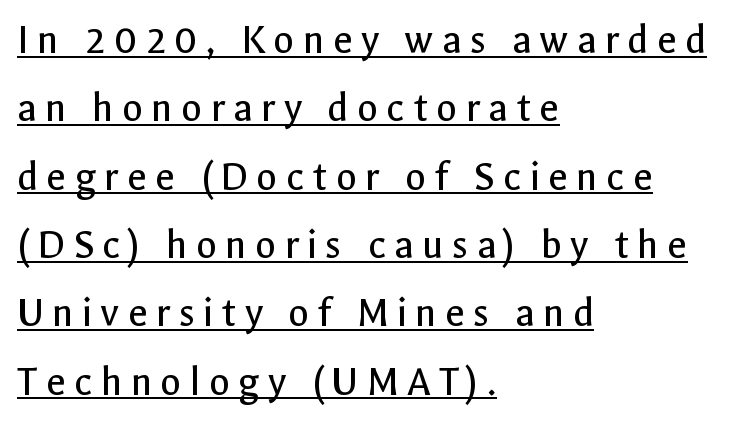
Q: Is the text bold? A: No.
Q: Is the text italic (slanted)? A: No, it is upright.
Q: Is the typeface a serif or a sans-serif typeface? A: Sans-serif.
Q: Is the text underlined? A: Yes.
Q: How is the paragraph aligned? A: Left-aligned.
Q: Is the spacing between lines tight, normal or loose? A: Normal.
Q: Width (condensed, normal, or wide)? A: Normal.
Q: x-height? A: Medium.
Q: Monospaced? A: No.
